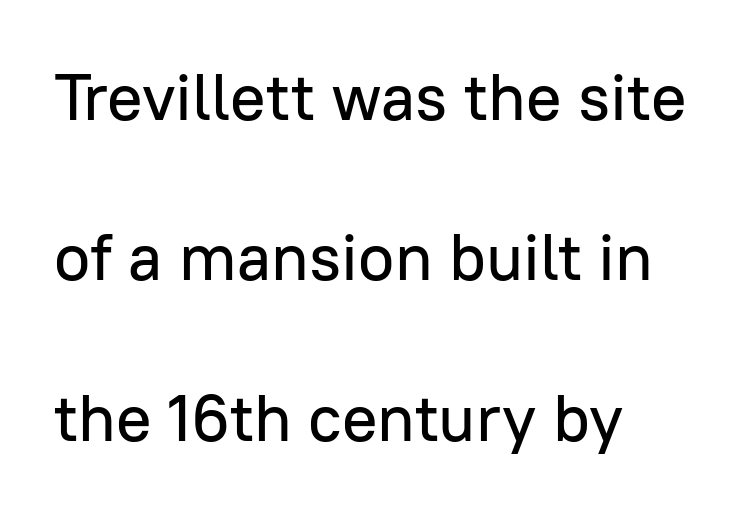
{"serif": "no", "italic": "no", "width": "normal", "stroke_contrast": "low", "x_height": "medium", "monospaced": "no", "underline": "no", "align": "left", "line_spacing": "loose", "line_spacing_ratio": 2.43, "letter_spacing": "normal", "letter_spacing_em": 0.0, "glyph_px": 66}
